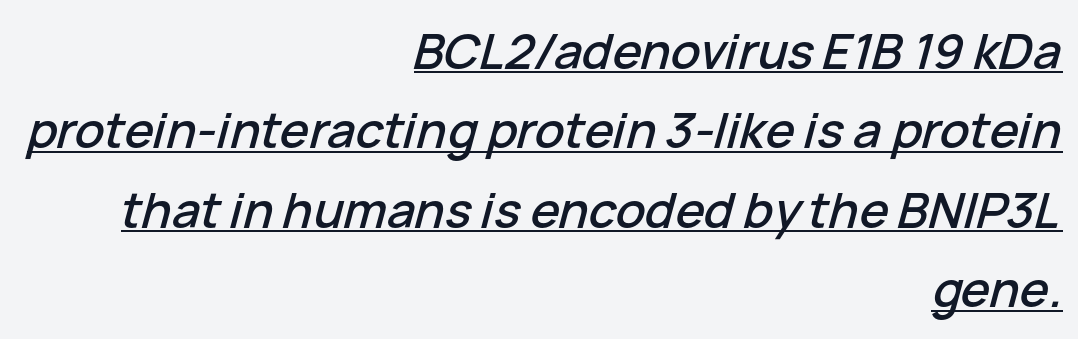
The image shows 49 px text type, italic (leaning right); set right-aligned, normal line spacing (1.62x), normal letter spacing, underlined; low stroke contrast and a medium x-height.
